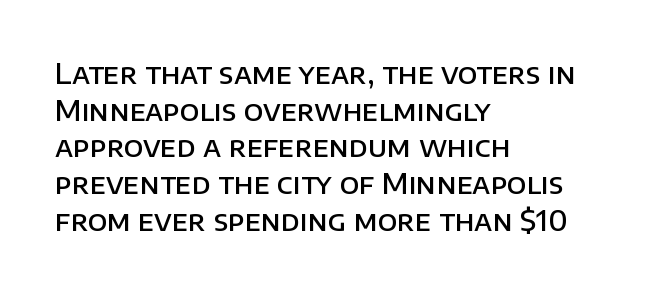
{"serif": "no", "italic": "no", "bold": "semi", "weight": "semibold", "width": "normal", "stroke_contrast": "low", "x_height": "large", "monospaced": "no", "underline": "no", "align": "left", "line_spacing": "normal", "line_spacing_ratio": 1.31, "letter_spacing": "normal", "letter_spacing_em": 0.0, "glyph_px": 28}
